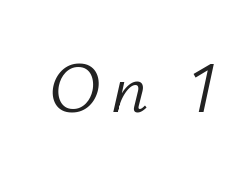
{"italic": "yes", "lean": "right", "slant_degrees": 12, "bold": "no", "weight": "light", "width": "normal", "stroke_contrast": "low", "x_height": "small", "monospaced": "no", "underline": "no", "glyph_px": 72}
